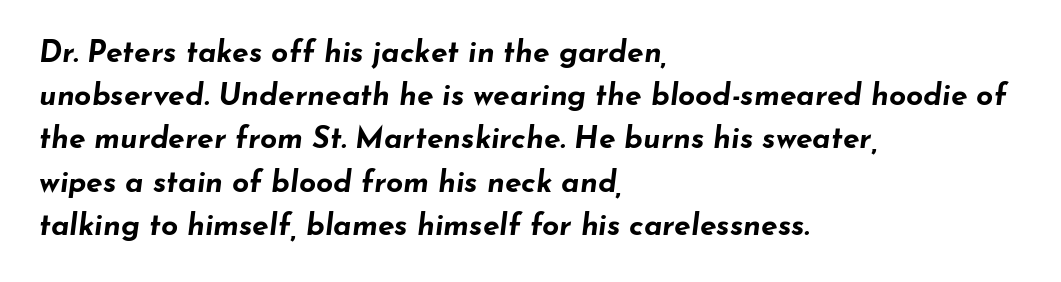
The image shows 30 px bold, wide type, italic (leaning right); set left-aligned, normal line spacing (1.44x), normal letter spacing, not underlined; low stroke contrast and a small x-height.
